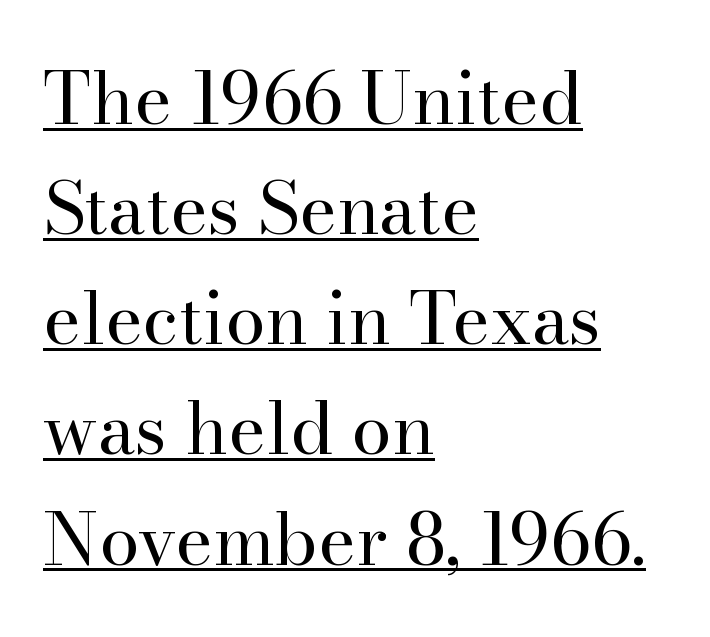
Q: Is the text bold? A: No.
Q: Is the text italic (slanted)? A: No, it is upright.
Q: Is the typeface a serif or a sans-serif typeface? A: Serif.
Q: Is the text underlined? A: Yes.
Q: How is the paragraph aligned? A: Left-aligned.
Q: Is the spacing between letters normal or unusually wide? A: Normal.
Q: Is the spacing between lines tight, normal or loose? A: Normal.
Q: Width (condensed, normal, or wide)? A: Normal.
Q: Stroke contrast? A: High.
Q: x-height? A: Small.
Q: Monospaced? A: No.
